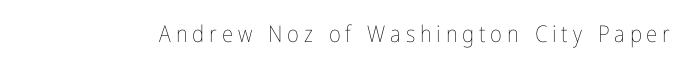
The image shows 23 px text type, upright; set unusually wide letter spacing (+0.21 em), not underlined.
